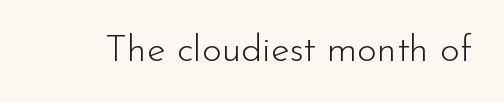
Q: Is the text bold? A: No.
Q: Is the text italic (slanted)? A: No, it is upright.
Q: Is the typeface a serif or a sans-serif typeface? A: Sans-serif.
Q: Is the text underlined? A: No.
Q: Is the spacing between letters normal or unusually wide? A: Normal.
Q: Width (condensed, normal, or wide)? A: Normal.
Q: Stroke contrast? A: Low.
Q: x-height? A: Small.
Q: Monospaced? A: No.
